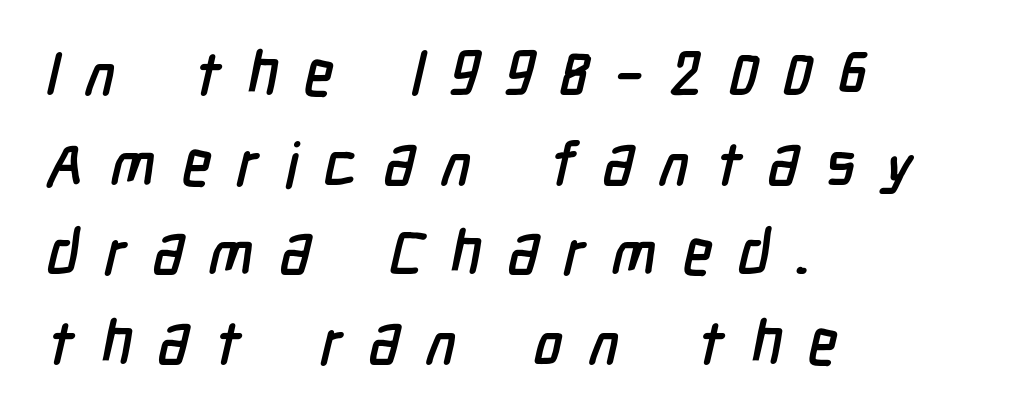
This sample has the flowing, uneven cadence of proportional lettering. In CSS terms this would be text-align: left. The lines sit at an ordinary, default distance from one another. Words appear elongated and porous because spacing is wide. Nope, no serifs anywhere on these letters. Underlining? Definitely not there.
